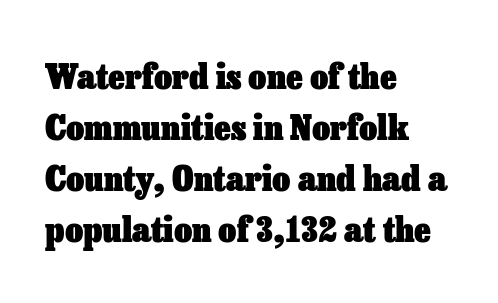
Bold? Absolutely — the strokes are thick and heavy. The letters stand straight up with perfectly vertical stems. Regarding leading, the lines here are spaced in the standard way. Is this a fixed-width face? No — the glyphs have proportional, varying widths. Has an underline been added? It has not.
